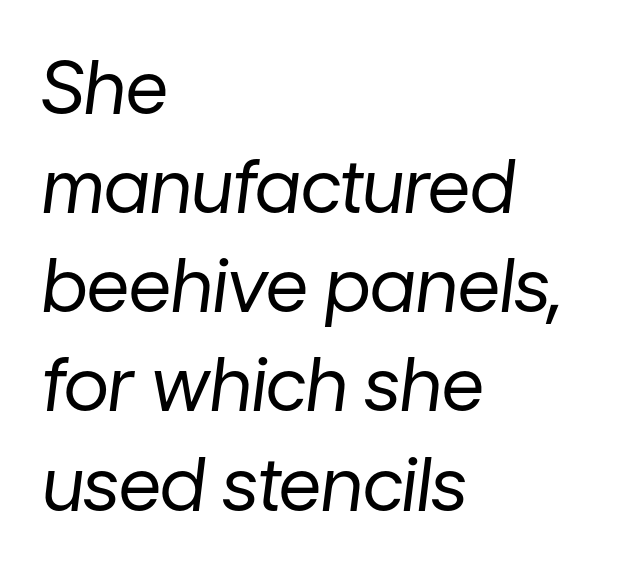
Q: Is the text bold? A: No.
Q: Is the text italic (slanted)? A: Yes, it leans right by about 7 degrees.
Q: Is the text underlined? A: No.
Q: How is the paragraph aligned? A: Left-aligned.
Q: Is the spacing between letters normal or unusually wide? A: Normal.
Q: Is the spacing between lines tight, normal or loose? A: Normal.
Q: Width (condensed, normal, or wide)? A: Normal.
Q: Stroke contrast? A: Low.
Q: x-height? A: Medium.
Q: Monospaced? A: No.
